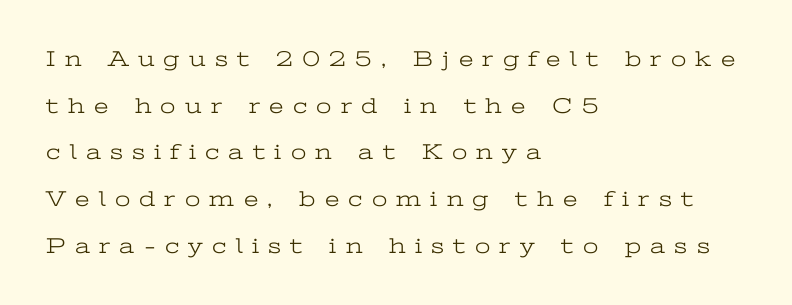
Q: Is the text bold? A: No.
Q: Is the text italic (slanted)? A: No, it is upright.
Q: Is the text underlined? A: No.
Q: How is the paragraph aligned? A: Left-aligned.
Q: Is the spacing between letters normal or unusually wide? A: Unusually wide.
Q: Is the spacing between lines tight, normal or loose? A: Loose.
